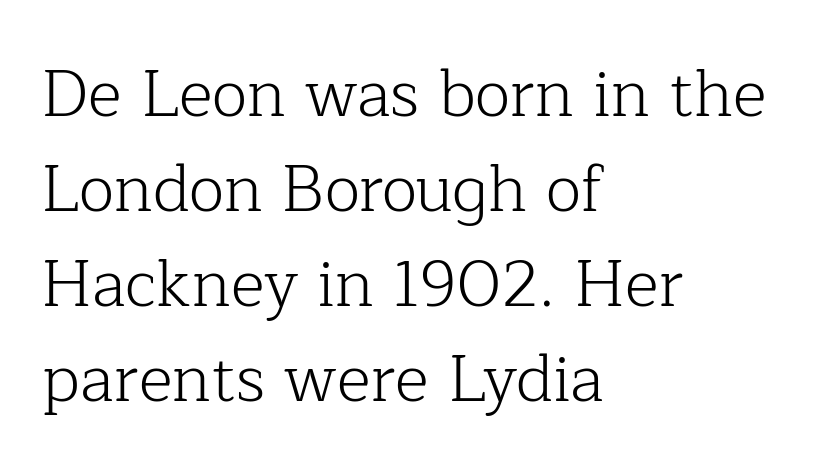
{"serif": "yes", "italic": "no", "bold": "no", "weight": "light", "width": "normal", "stroke_contrast": "low", "x_height": "medium", "monospaced": "no", "underline": "no", "align": "left", "line_spacing": "normal", "line_spacing_ratio": 1.46, "letter_spacing": "normal", "letter_spacing_em": 0.0, "glyph_px": 65}
